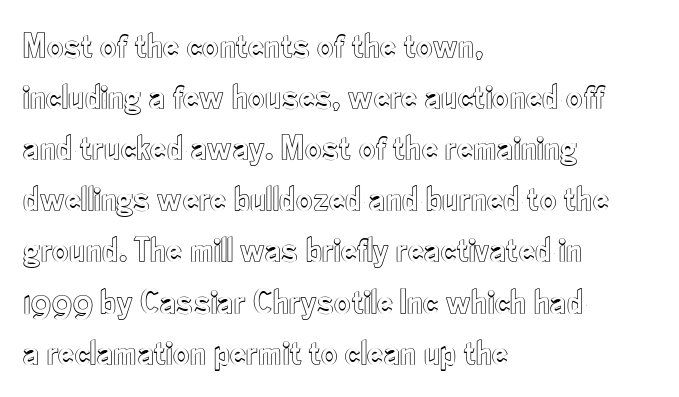
{"italic": "no", "width": "condensed", "x_height": "small", "monospaced": "no", "underline": "no", "align": "left", "line_spacing": "normal", "line_spacing_ratio": 1.42, "letter_spacing": "normal", "letter_spacing_em": 0.0, "glyph_px": 36}
